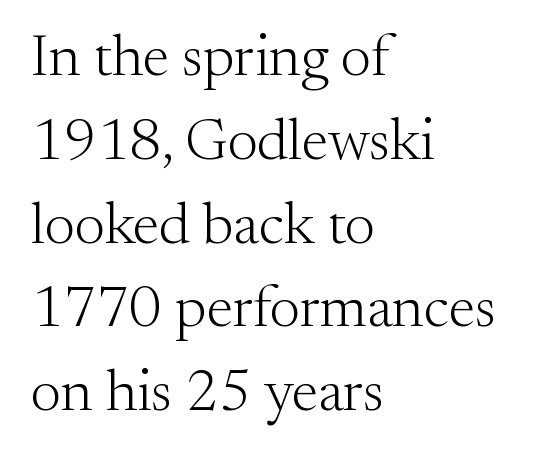
Letters rest on an invisible, unmarked baseline. Reading down the column, the eye jumps a familiar distance to each next line. Caption: multi-line text, flush left, ragged right. You could call the tracking neutral — neither tight nor loose. Think of a printed novel: that variable character pitch is what you see here.
